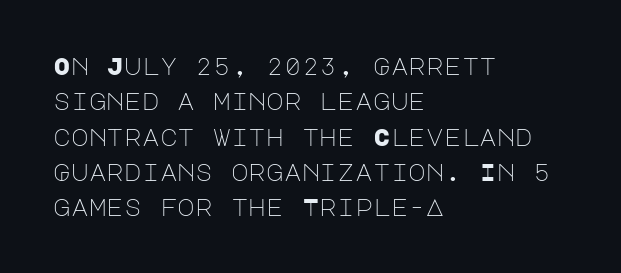
Q: Is the text bold? A: No.
Q: Is the text italic (slanted)? A: No, it is upright.
Q: Is the text underlined? A: No.
Q: How is the paragraph aligned? A: Left-aligned.
Q: Is the spacing between letters normal or unusually wide? A: Normal.
Q: Is the spacing between lines tight, normal or loose? A: Normal.
